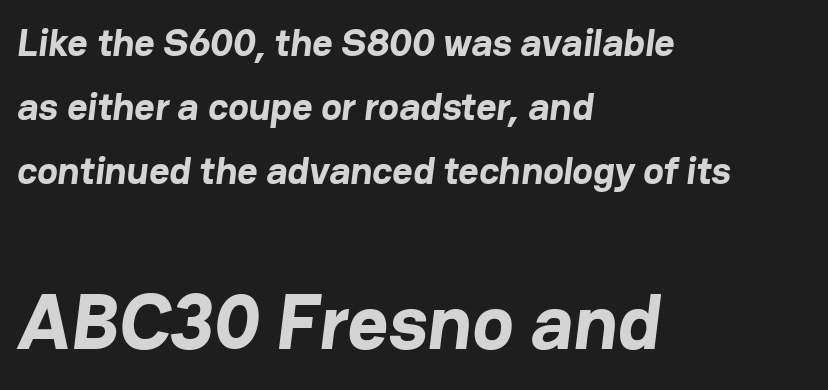
The image shows 78 px bold sans-serif type; set left-aligned, normal line spacing (1.64x), normal letter spacing, not underlined; the second (bottom) block is 2.0x larger; low stroke contrast and a medium x-height.
